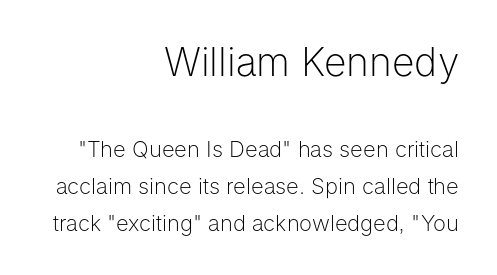
The image shows 39 px light sans-serif type, upright; set right-aligned, normal line spacing (1.68x), normal letter spacing, not underlined; the first (top) block is 1.77x larger; low stroke contrast and a medium x-height.
